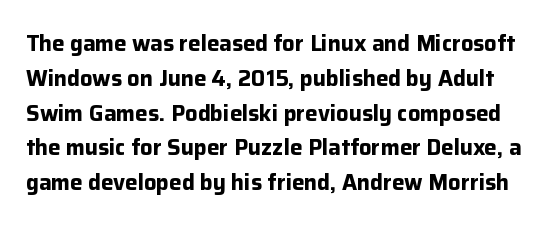
Q: Is the text bold? A: Yes.
Q: Is the text italic (slanted)? A: No, it is upright.
Q: Is the text underlined? A: No.
Q: Is the spacing between letters normal or unusually wide? A: Normal.
Q: Is the spacing between lines tight, normal or loose? A: Normal.
